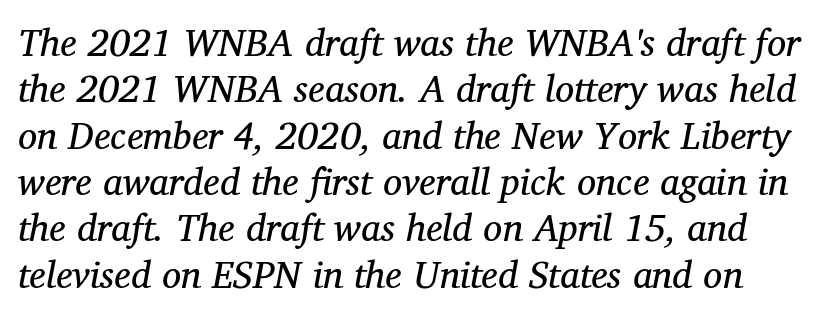
There's an unmistakable incline to the writing here. Does extra space separate the letters? No, they use regular spacing. Regarding serifs, this sample has them. The typesetting does not lean heavy: it is not bold.
